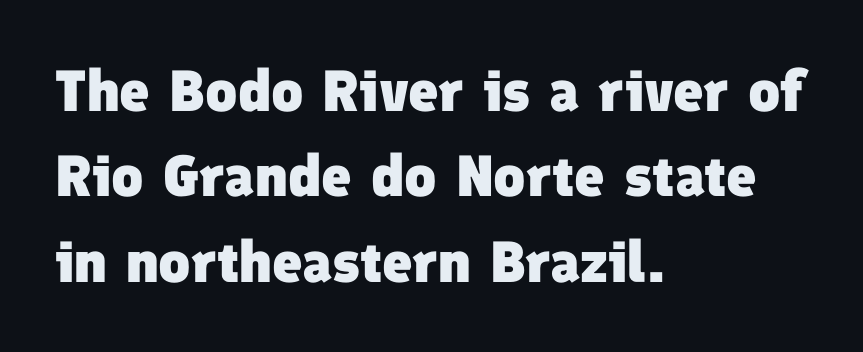
Short note: letters normally spaced. The passage shown is not underscored anywhere. The rendering anchors every line to the left-hand side. The passage shown is emphatically bold.
